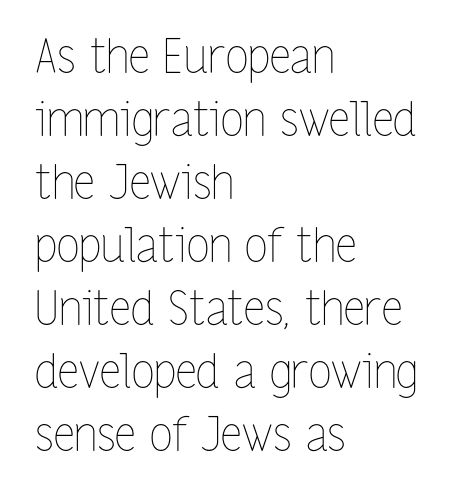
Q: Is the text bold? A: No.
Q: Is the text italic (slanted)? A: No, it is upright.
Q: Is the text underlined? A: No.
Q: How is the paragraph aligned? A: Left-aligned.
Q: Is the spacing between letters normal or unusually wide? A: Normal.
Q: Is the spacing between lines tight, normal or loose? A: Normal.
Q: Width (condensed, normal, or wide)? A: Condensed.
Q: Stroke contrast? A: Low.
Q: x-height? A: Medium.
Q: Monospaced? A: No.
